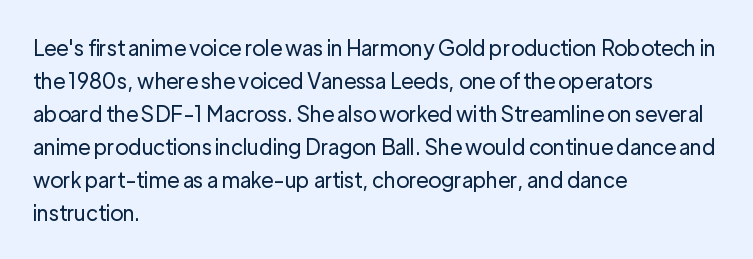
The image shows 21 px text type, upright; set left-aligned, normal line spacing (1.57x), normal letter spacing, not underlined.
